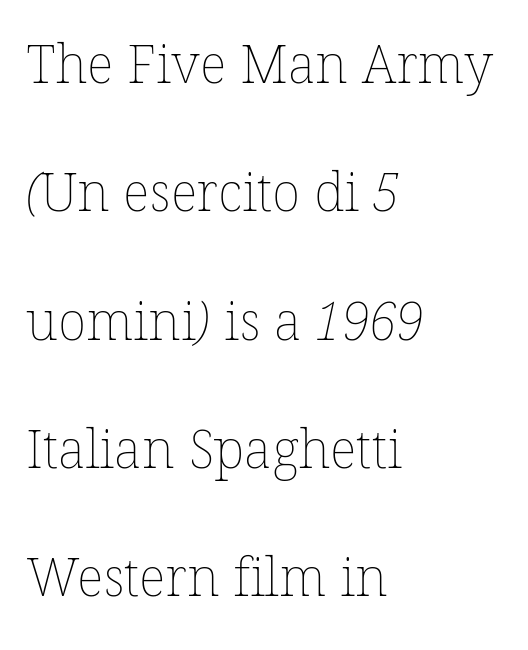
{"bold": "no", "weight": "thin", "width": "normal", "stroke_contrast": "low", "x_height": "medium", "monospaced": "no", "underline": "no", "align": "left", "line_spacing": "loose", "line_spacing_ratio": 2.42, "letter_spacing": "normal", "letter_spacing_em": 0.0, "glyph_px": 53}
